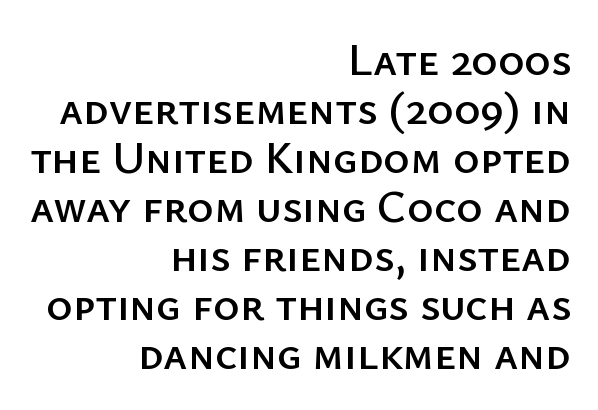
Q: Is the text italic (slanted)? A: No, it is upright.
Q: Is the typeface a serif or a sans-serif typeface? A: Sans-serif.
Q: Is the text underlined? A: No.
Q: How is the paragraph aligned? A: Right-aligned.
Q: Is the spacing between letters normal or unusually wide? A: Normal.
Q: Is the spacing between lines tight, normal or loose? A: Tight.
Q: Width (condensed, normal, or wide)? A: Normal.
Q: Stroke contrast? A: Low.
Q: x-height? A: Medium.
Q: Monospaced? A: No.
